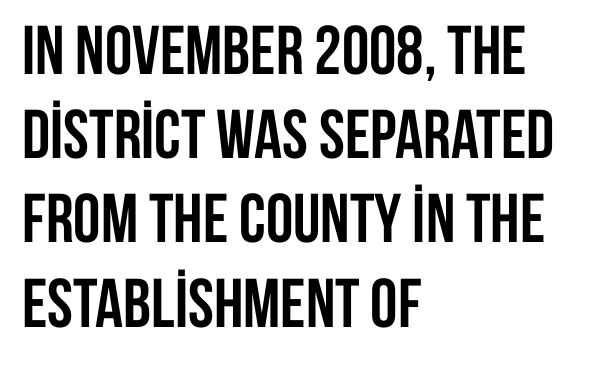
Q: Is the text bold? A: Yes.
Q: Is the text italic (slanted)? A: No, it is upright.
Q: Is the typeface a serif or a sans-serif typeface? A: Sans-serif.
Q: Is the text underlined? A: No.
Q: How is the paragraph aligned? A: Left-aligned.
Q: Is the spacing between letters normal or unusually wide? A: Normal.
Q: Width (condensed, normal, or wide)? A: Condensed.
Q: Stroke contrast? A: Low.
Q: x-height? A: Large.
Q: Monospaced? A: No.
